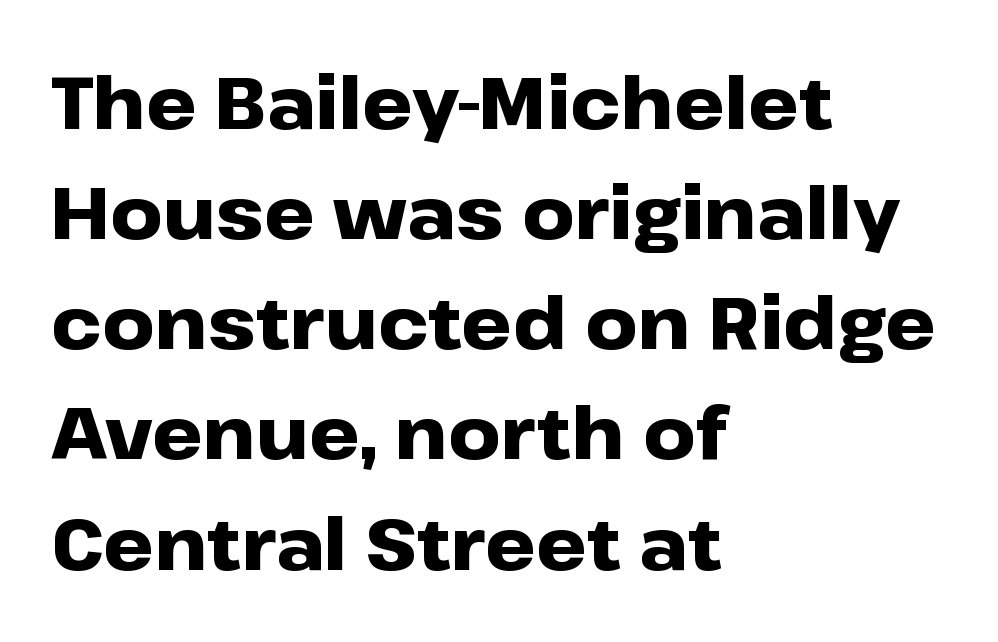
Q: Is the text bold? A: Yes.
Q: Is the text italic (slanted)? A: No, it is upright.
Q: Is the typeface a serif or a sans-serif typeface? A: Sans-serif.
Q: Is the text underlined? A: No.
Q: How is the paragraph aligned? A: Left-aligned.
Q: Is the spacing between letters normal or unusually wide? A: Normal.
Q: Is the spacing between lines tight, normal or loose? A: Normal.
Q: Width (condensed, normal, or wide)? A: Wide.
Q: Stroke contrast? A: Low.
Q: x-height? A: Medium.
Q: Monospaced? A: No.
